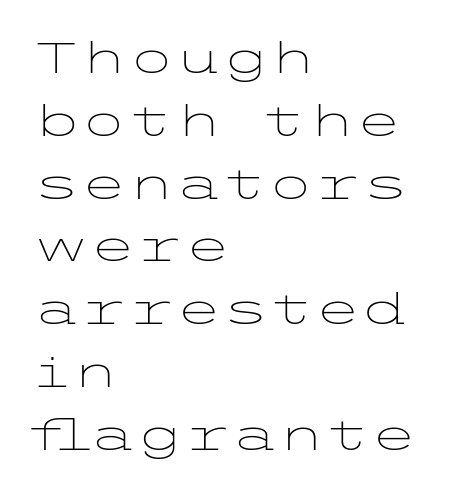
Q: Is the text bold? A: No.
Q: Is the text italic (slanted)? A: No, it is upright.
Q: Is the typeface a serif or a sans-serif typeface? A: Sans-serif.
Q: Is the text underlined? A: No.
Q: How is the paragraph aligned? A: Left-aligned.
Q: Is the spacing between letters normal or unusually wide? A: Normal.
Q: Is the spacing between lines tight, normal or loose? A: Normal.
Q: Width (condensed, normal, or wide)? A: Wide.
Q: Stroke contrast? A: Low.
Q: x-height? A: Medium.
